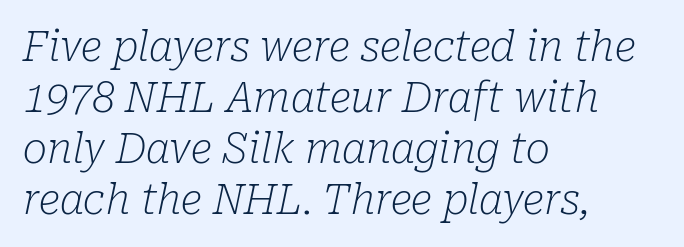
{"serif": "yes", "italic": "yes", "lean": "right", "slant_degrees": 10, "bold": "no", "weight": "light", "width": "normal", "stroke_contrast": "low", "x_height": "medium", "monospaced": "no", "underline": "no", "align": "left", "line_spacing_ratio": 1.24, "letter_spacing": "normal", "letter_spacing_em": 0.0, "glyph_px": 41}
